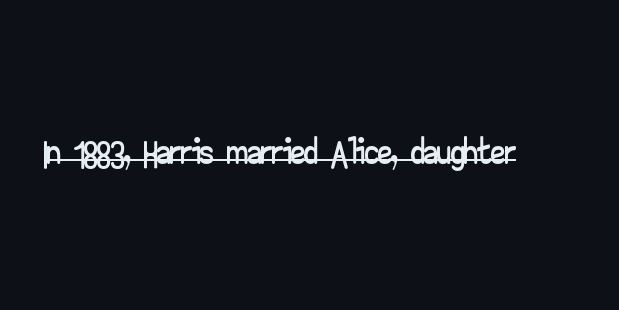
Q: Is the text italic (slanted)? A: No, it is upright.
Q: Is the typeface a serif or a sans-serif typeface? A: Sans-serif.
Q: Is the text underlined? A: Yes.
Q: Is the spacing between letters normal or unusually wide? A: Normal.
Q: Width (condensed, normal, or wide)? A: Wide.
Q: Stroke contrast? A: Low.
Q: x-height? A: Small.
Q: Monospaced? A: No.
